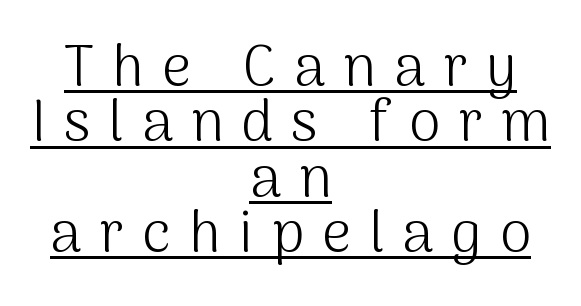
{"serif": "no", "italic": "no", "bold": "no", "weight": "light", "width": "normal", "stroke_contrast": "medium", "x_height": "medium", "monospaced": "no", "underline": "yes", "align": "center", "line_spacing": "tight", "line_spacing_ratio": 0.97, "letter_spacing": "wide", "letter_spacing_em": 0.32, "glyph_px": 57}
